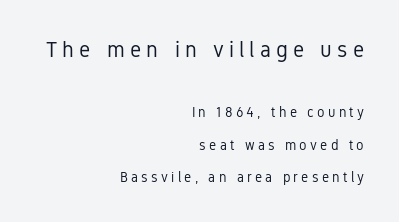
{"italic": "no", "bold": "no", "underline": "no", "align": "right", "line_spacing": "loose", "line_spacing_ratio": 2.31, "letter_spacing": "wide", "letter_spacing_em": 0.23, "larger_block": "first", "size_ratio": 1.57, "glyph_px": 22}
